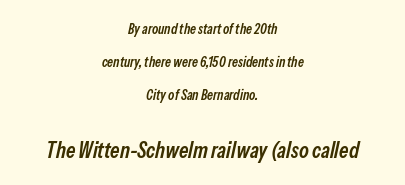
Q: Is the text bold? A: Semi-bold.
Q: Is the text italic (slanted)? A: Yes, it leans right by about 13 degrees.
Q: Is the text underlined? A: No.
Q: How is the paragraph aligned? A: Centered.
Q: Is the spacing between letters normal or unusually wide? A: Normal.
Q: Is the spacing between lines tight, normal or loose? A: Loose.
Q: Which block of text is set in a larger size, the first (top) or the second (bottom)? A: The second (bottom) one.
